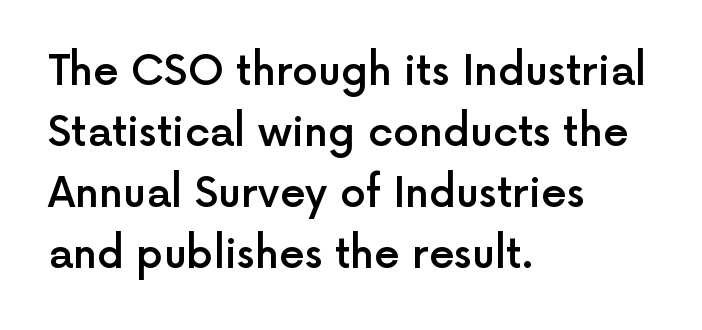
The image shows 41 px semibold sans-serif type, upright; set left-aligned, normal line spacing (1.49x), normal letter spacing, not underlined; a medium x-height.
